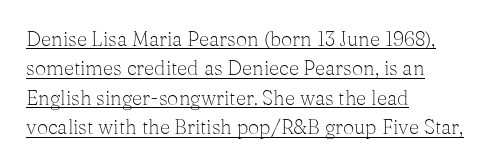
{"italic": "no", "bold": "no", "underline": "yes", "align": "left", "line_spacing": "normal", "line_spacing_ratio": 1.47, "letter_spacing": "normal", "letter_spacing_em": 0.0, "glyph_px": 20}
